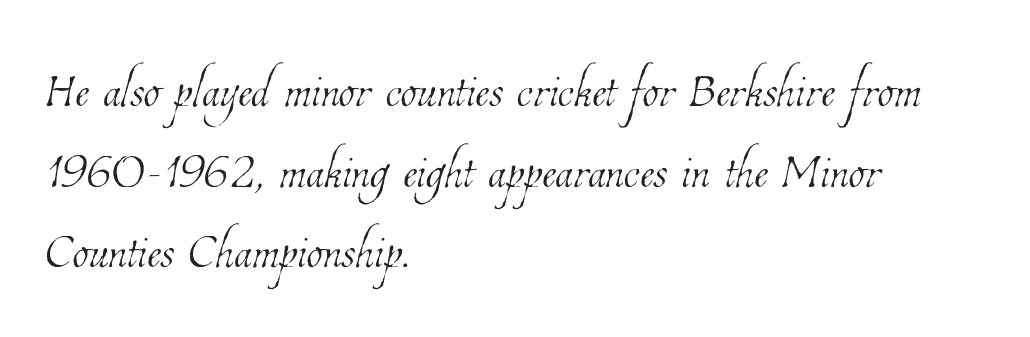
Q: Is the text bold? A: No.
Q: Is the text underlined? A: No.
Q: How is the paragraph aligned? A: Left-aligned.
Q: Is the spacing between letters normal or unusually wide? A: Normal.
Q: Width (condensed, normal, or wide)? A: Condensed.
Q: Stroke contrast? A: Low.
Q: x-height? A: Medium.
Q: Monospaced? A: No.
